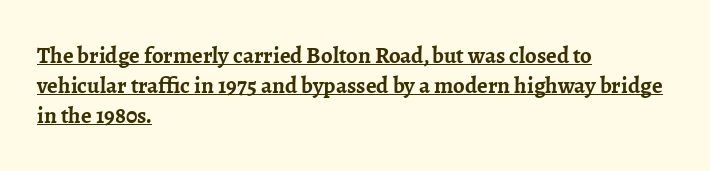
The image shows 23 px bold type, upright; set left-aligned, normal line spacing (1.3x), normal letter spacing, underlined.
